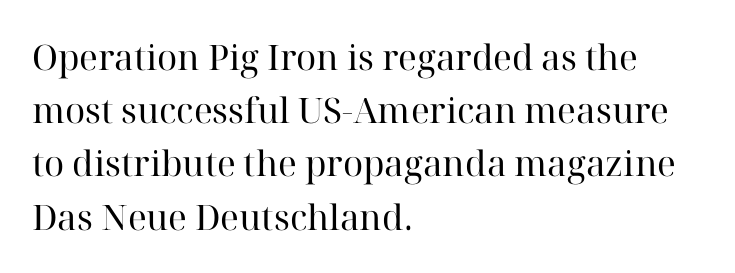
Q: Is the text bold? A: No.
Q: Is the text italic (slanted)? A: No, it is upright.
Q: Is the typeface a serif or a sans-serif typeface? A: Serif.
Q: Is the text underlined? A: No.
Q: How is the paragraph aligned? A: Left-aligned.
Q: Is the spacing between letters normal or unusually wide? A: Normal.
Q: Is the spacing between lines tight, normal or loose? A: Normal.
Q: Width (condensed, normal, or wide)? A: Normal.
Q: Stroke contrast? A: High.
Q: x-height? A: Medium.
Q: Monospaced? A: No.
